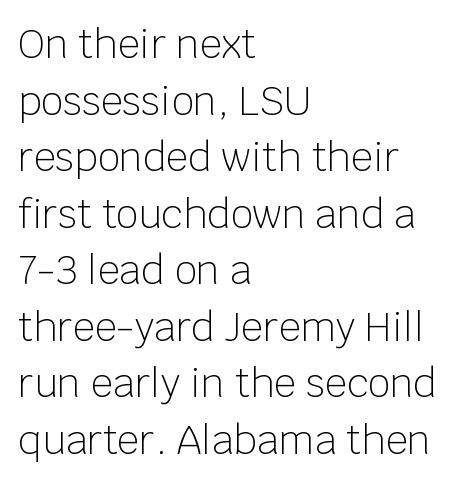
Q: Is the text bold? A: No.
Q: Is the text italic (slanted)? A: No, it is upright.
Q: Is the typeface a serif or a sans-serif typeface? A: Sans-serif.
Q: Is the text underlined? A: No.
Q: How is the paragraph aligned? A: Left-aligned.
Q: Is the spacing between letters normal or unusually wide? A: Normal.
Q: Is the spacing between lines tight, normal or loose? A: Normal.
Q: Width (condensed, normal, or wide)? A: Normal.
Q: Stroke contrast? A: Low.
Q: x-height? A: Large.
Q: Monospaced? A: No.
